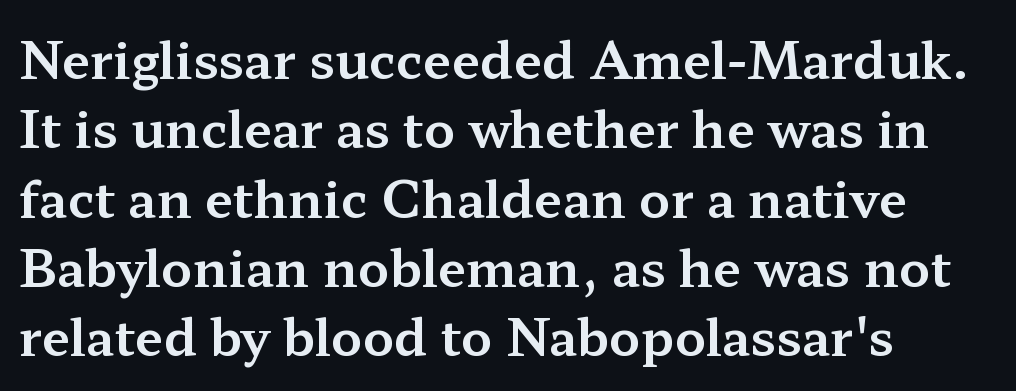
The image shows 51 px wide serif type, upright; set left-aligned, normal line spacing (1.36x), normal letter spacing, not underlined; medium stroke contrast and a medium x-height.
